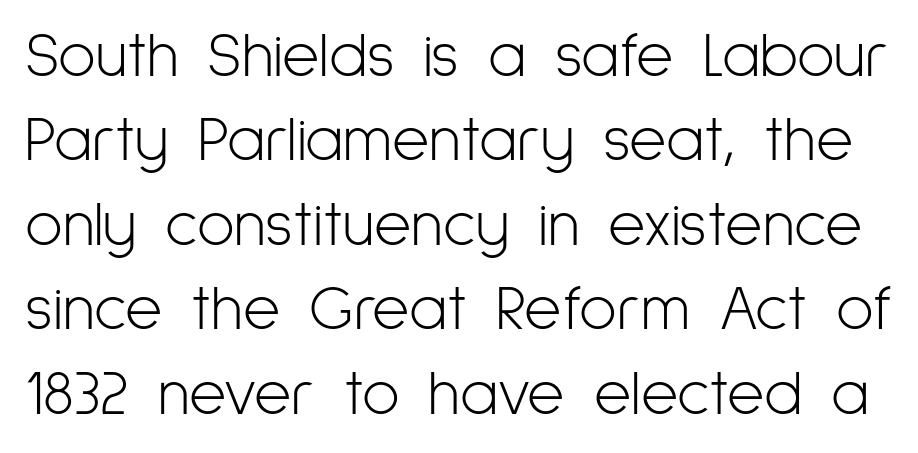
{"serif": "no", "italic": "no", "bold": "no", "weight": "light", "width": "condensed", "stroke_contrast": "low", "x_height": "medium", "monospaced": "no", "underline": "no", "line_spacing": "normal", "line_spacing_ratio": 1.32, "letter_spacing": "normal", "letter_spacing_em": 0.0, "glyph_px": 64}
